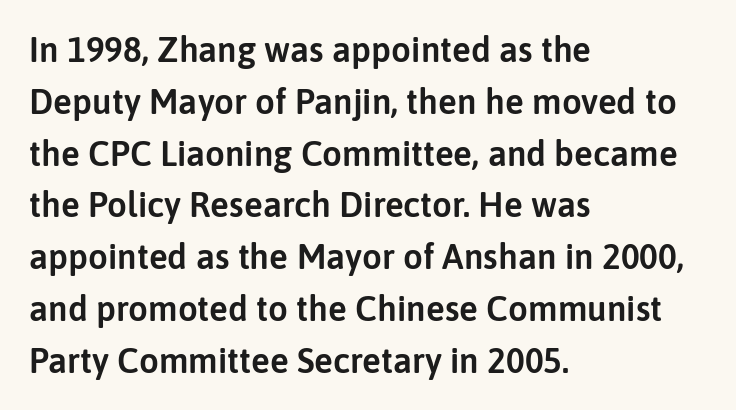
Q: Is the text italic (slanted)? A: No, it is upright.
Q: Is the typeface a serif or a sans-serif typeface? A: Sans-serif.
Q: Is the text underlined? A: No.
Q: How is the paragraph aligned? A: Left-aligned.
Q: Is the spacing between letters normal or unusually wide? A: Normal.
Q: Is the spacing between lines tight, normal or loose? A: Normal.
Q: Width (condensed, normal, or wide)? A: Normal.
Q: Stroke contrast? A: Low.
Q: x-height? A: Medium.
Q: Monospaced? A: No.
